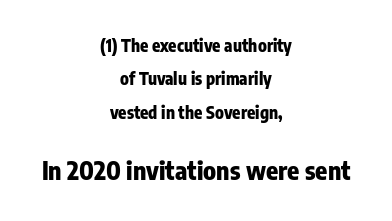
{"italic": "no", "bold": "yes", "underline": "no", "align": "center", "line_spacing": "loose", "line_spacing_ratio": 1.97, "letter_spacing": "normal", "letter_spacing_em": 0.0, "larger_block": "second", "size_ratio": 1.47, "glyph_px": 25}
